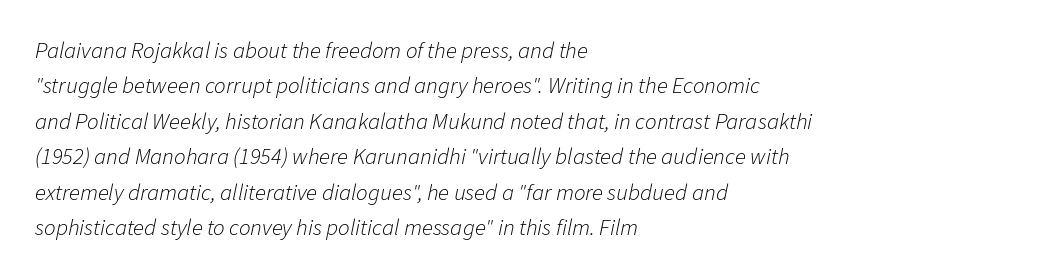
Q: Is the text bold? A: No.
Q: Is the text italic (slanted)? A: Yes, it leans right by about 11 degrees.
Q: Is the text underlined? A: No.
Q: How is the paragraph aligned? A: Left-aligned.
Q: Is the spacing between letters normal or unusually wide? A: Normal.
Q: Is the spacing between lines tight, normal or loose? A: Normal.
